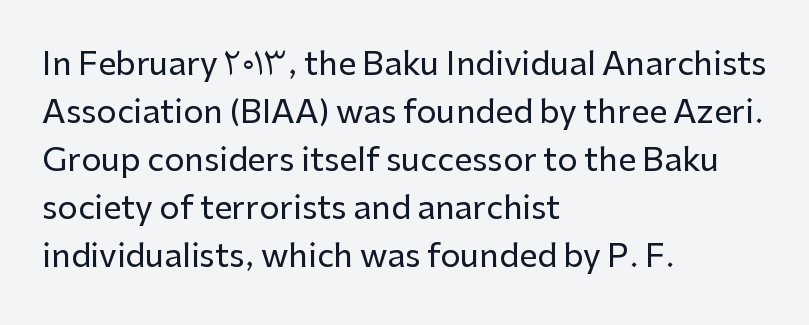
The image shows 32 px sans-serif type, upright; set left-aligned, normal line spacing (1.5x), normal letter spacing, not underlined; low stroke contrast and a medium x-height.
